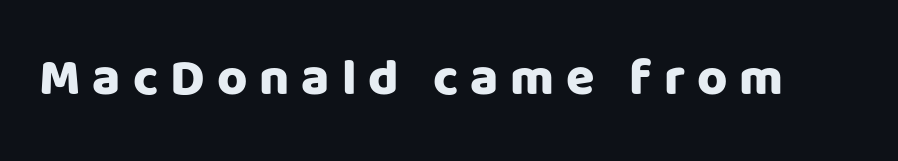
{"serif": "no", "italic": "no", "width": "normal", "stroke_contrast": "low", "x_height": "large", "monospaced": "no", "underline": "no", "letter_spacing": "wide", "letter_spacing_em": 0.23, "glyph_px": 52}
